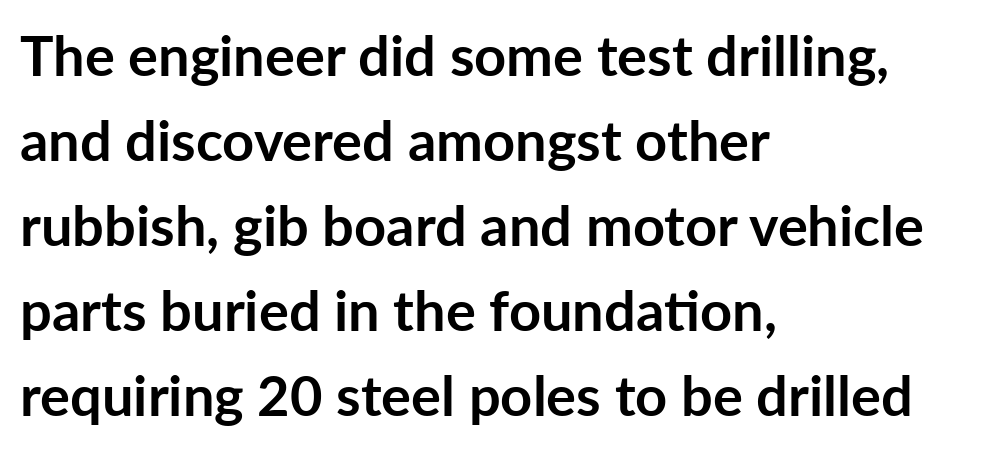
Q: Is the text bold? A: Yes.
Q: Is the text italic (slanted)? A: No, it is upright.
Q: Is the typeface a serif or a sans-serif typeface? A: Sans-serif.
Q: Is the text underlined? A: No.
Q: How is the paragraph aligned? A: Left-aligned.
Q: Is the spacing between letters normal or unusually wide? A: Normal.
Q: Is the spacing between lines tight, normal or loose? A: Normal.
Q: Width (condensed, normal, or wide)? A: Normal.
Q: Stroke contrast? A: Low.
Q: x-height? A: Medium.
Q: Monospaced? A: No.
